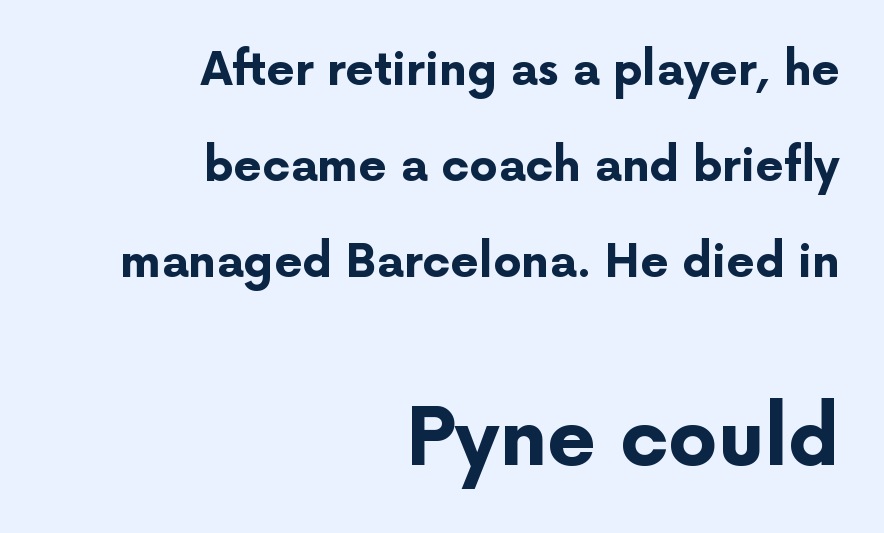
Lines of text with bare space underneath. These lines stand farther apart than default settings would place them. Inter-character spacing is left at the font's built-in metrics. Serifs: no, the terminals of the letterforms are clean. Posture: straight, roman, zero tilt. This rendering uses right alignment, leaving the left contour irregular.
